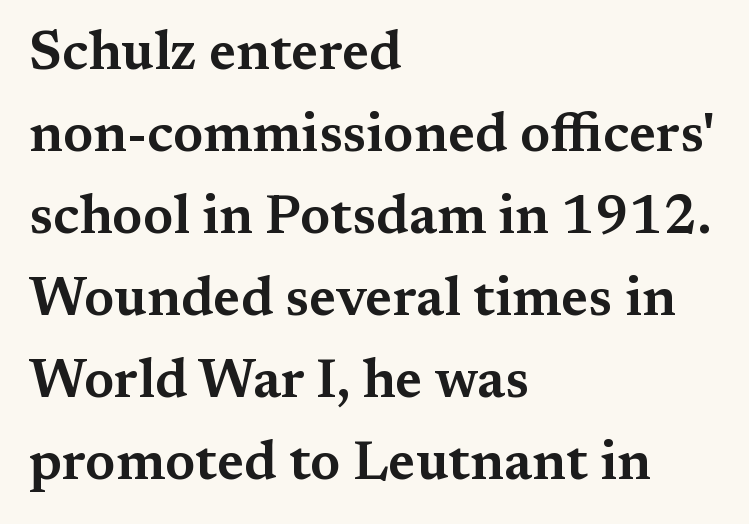
{"serif": "yes", "italic": "no", "width": "wide", "stroke_contrast": "medium", "x_height": "medium", "monospaced": "no", "underline": "no", "align": "left", "line_spacing": "normal", "line_spacing_ratio": 1.52, "letter_spacing": "normal", "letter_spacing_em": 0.0, "glyph_px": 54}
